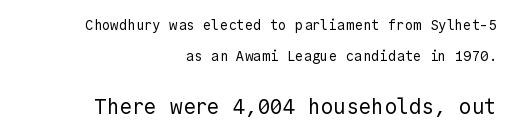
The image shows 21 px text type, upright; set right-aligned, loose line spacing (2.18x), normal letter spacing, not underlined; the second (bottom) block is 1.5x larger.
